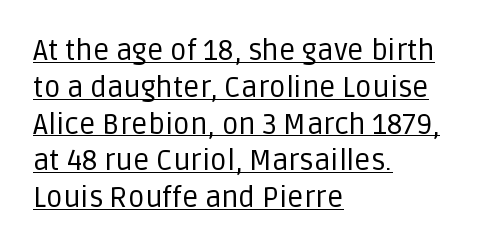
The image shows 29 px regular-weight sans-serif type, upright; set left-aligned, normal line spacing (1.27x), normal letter spacing, underlined; low stroke contrast and a large x-height.
